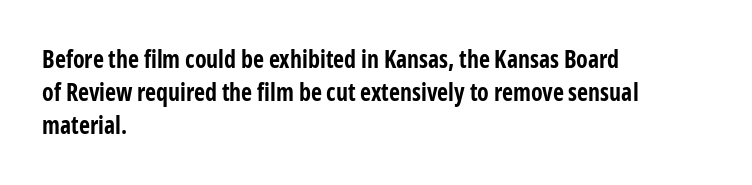
These lines keep a tight, regular rhythm from letter to letter. Heavy-handed strokes throughout: this text is bold. A normal amount of white space separates one row of letters from the next. The font's upright variant was chosen for this text. The string is rendered with underlining switched off. Which margin do the lines hug? The left one — the right edge is uneven.
